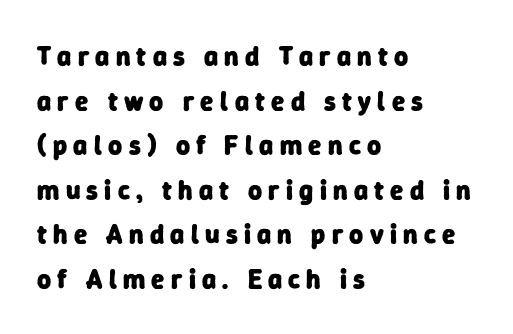
{"bold": "yes", "underline": "no", "align": "left", "line_spacing": "normal", "line_spacing_ratio": 1.65, "letter_spacing": "wide", "letter_spacing_em": 0.23, "glyph_px": 27}
